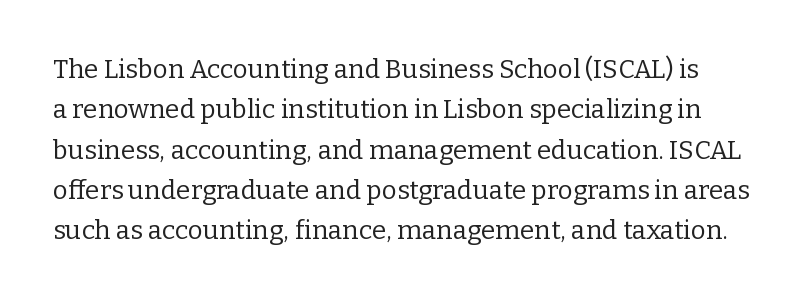
Is there any slant? The stems are plumb. The words here are not underlined. A quiet, ordinary-to-light weight characterises the typeface. The tracking reads as untouched default to a designer's eye.
